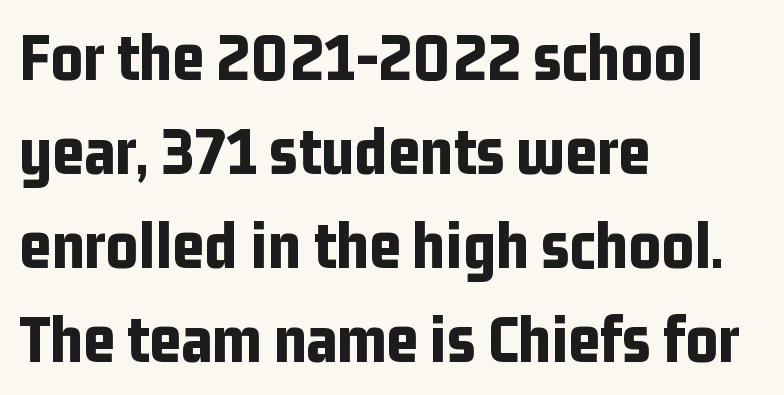
Q: Is the text bold? A: Yes.
Q: Is the text italic (slanted)? A: No, it is upright.
Q: Is the typeface a serif or a sans-serif typeface? A: Sans-serif.
Q: Is the text underlined? A: No.
Q: How is the paragraph aligned? A: Left-aligned.
Q: Is the spacing between letters normal or unusually wide? A: Normal.
Q: Is the spacing between lines tight, normal or loose? A: Normal.
Q: Width (condensed, normal, or wide)? A: Condensed.
Q: Stroke contrast? A: Low.
Q: x-height? A: Medium.
Q: Monospaced? A: No.
